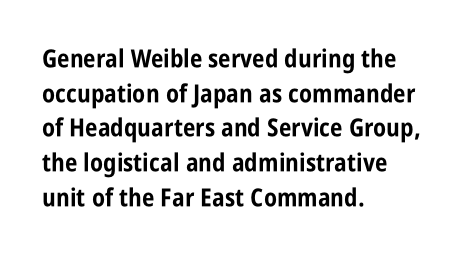
{"italic": "no", "bold": "yes", "underline": "no", "align": "left", "line_spacing": "normal", "line_spacing_ratio": 1.39, "letter_spacing": "normal", "letter_spacing_em": 0.0, "glyph_px": 25}
